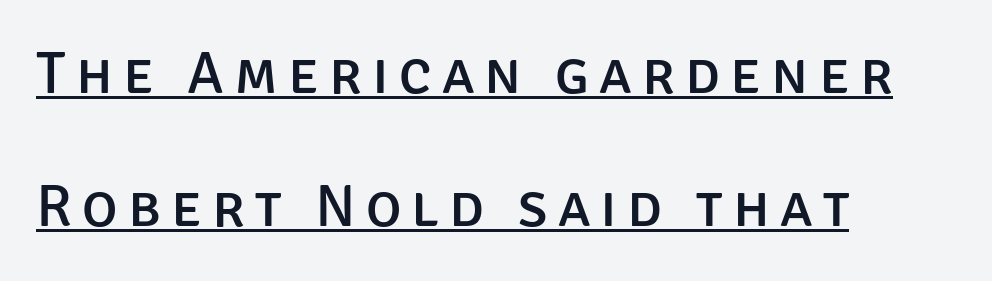
{"serif": "no", "italic": "no", "width": "normal", "stroke_contrast": "low", "x_height": "large", "monospaced": "no", "underline": "yes", "align": "left", "line_spacing": "loose", "line_spacing_ratio": 2.22, "glyph_px": 60}
